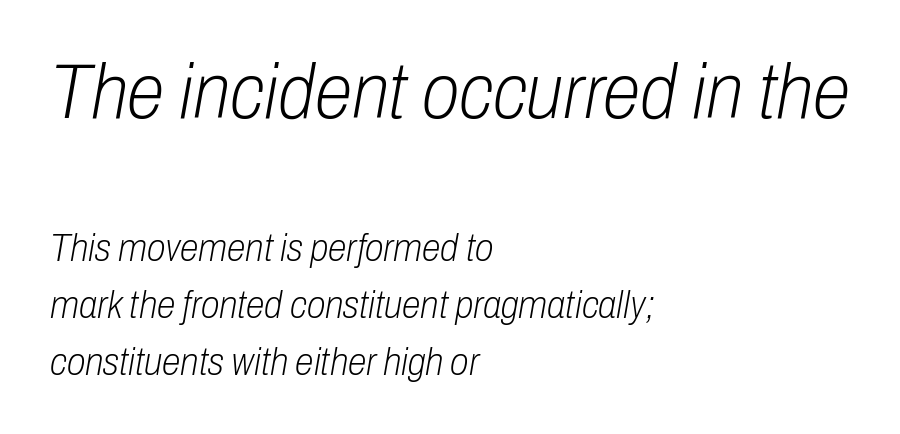
The image shows 77 px light, condensed type, italic (leaning right); set left-aligned, normal line spacing (1.5x), normal letter spacing, not underlined; the first (top) block is 2.03x larger; low stroke contrast and a medium x-height.
